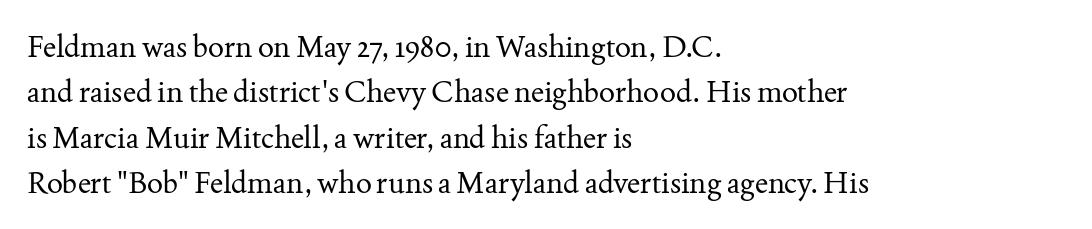
{"serif": "yes", "italic": "no", "bold": "no", "weight": "regular", "width": "normal", "stroke_contrast": "medium", "x_height": "small", "monospaced": "no", "underline": "no", "align": "left", "line_spacing": "normal", "line_spacing_ratio": 1.51, "letter_spacing": "normal", "letter_spacing_em": 0.0, "glyph_px": 30}
